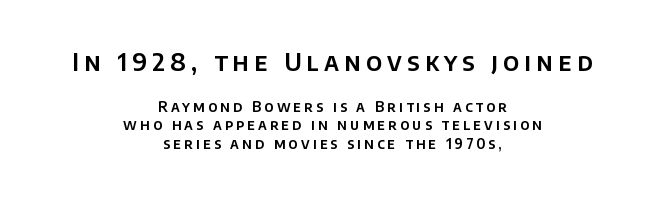
Q: Is the text italic (slanted)? A: No, it is upright.
Q: Is the text underlined? A: No.
Q: How is the paragraph aligned? A: Centered.
Q: Is the spacing between letters normal or unusually wide? A: Unusually wide.
Q: Is the spacing between lines tight, normal or loose? A: Normal.
Q: Which block of text is set in a larger size, the first (top) or the second (bottom)? A: The first (top) one.
